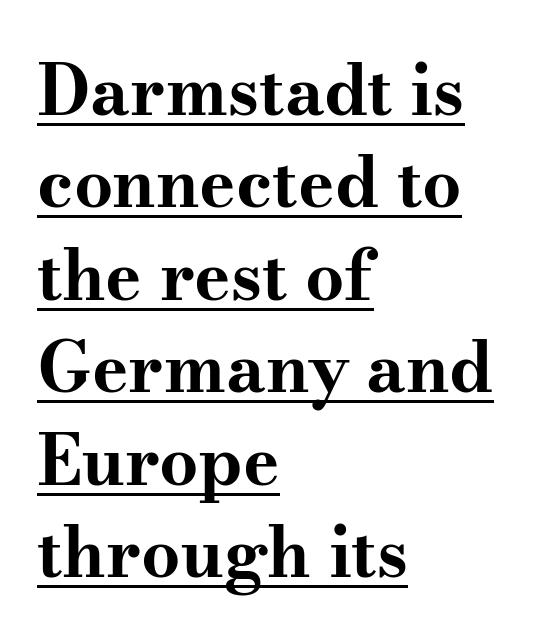
Heavy, bold letterforms. A typographer would call this underscored text. The paragraph shown leans on its left margin. Baseline-to-baseline distance is the conventional proportion of letter height. This is serif lettering, the kind often seen in printed books.
